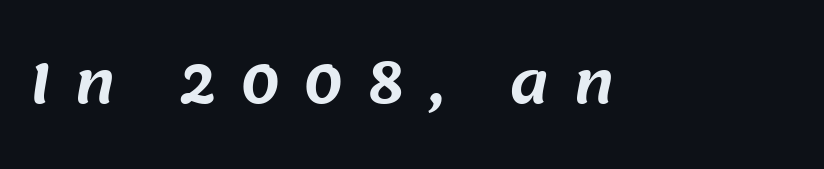
The image shows 54 px sans-serif type; set unusually wide letter spacing (+0.44 em), not underlined; medium stroke contrast and a large x-height.
